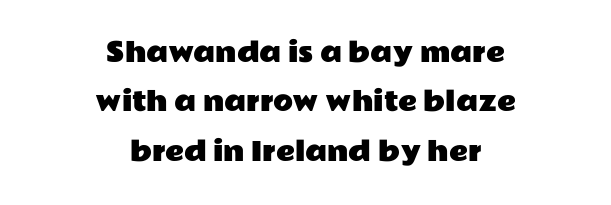
{"italic": "no", "underline": "no", "align": "center", "line_spacing": "loose", "line_spacing_ratio": 1.9, "letter_spacing": "normal", "letter_spacing_em": 0.0, "glyph_px": 26}
